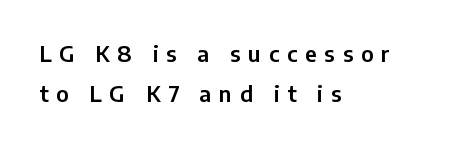
The image shows 22 px text type, upright; set left-aligned, line spacing 1.84x, unusually wide letter spacing (+0.35 em), not underlined.
